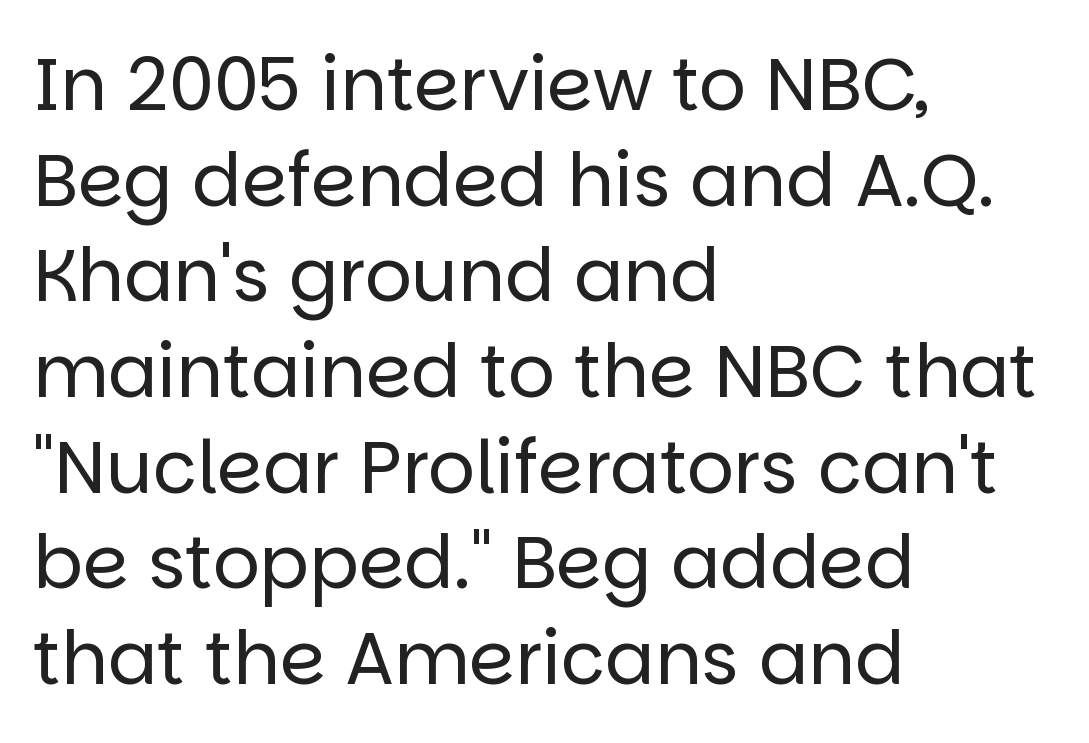
The image shows 73 px regular-weight sans-serif type, upright; set left-aligned, normal line spacing (1.31x), normal letter spacing, not underlined; low stroke contrast and a large x-height.
